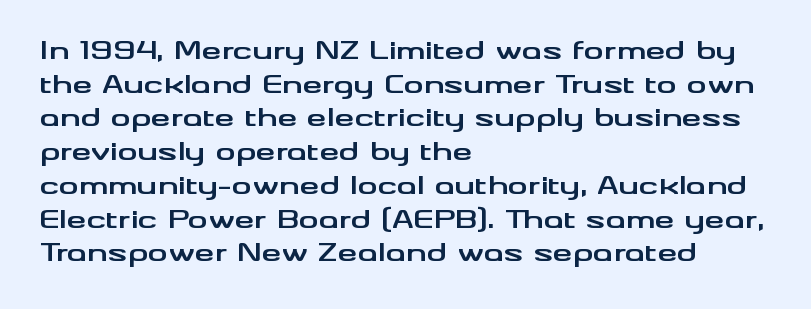
The image shows 25 px bold type, upright; set left-aligned, normal line spacing (1.35x), normal letter spacing, not underlined.
